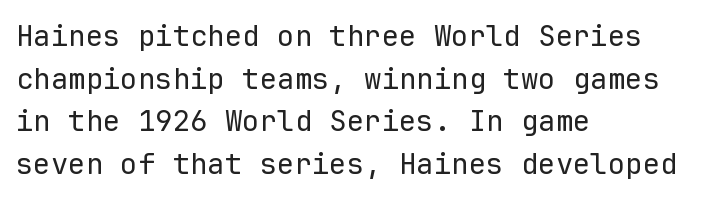
Q: Is the text bold? A: No.
Q: Is the text italic (slanted)? A: No, it is upright.
Q: Is the typeface a serif or a sans-serif typeface? A: Sans-serif.
Q: Is the text underlined? A: No.
Q: How is the paragraph aligned? A: Left-aligned.
Q: Is the spacing between letters normal or unusually wide? A: Normal.
Q: Is the spacing between lines tight, normal or loose? A: Normal.
Q: Width (condensed, normal, or wide)? A: Normal.
Q: Stroke contrast? A: Low.
Q: x-height? A: Medium.
Q: Monospaced? A: Yes.
